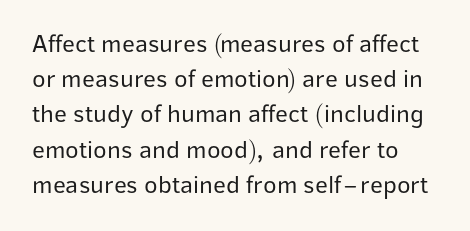
{"italic": "no", "bold": "no", "underline": "no", "line_spacing": "normal", "line_spacing_ratio": 1.41, "letter_spacing": "normal", "letter_spacing_em": 0.0, "glyph_px": 25}
